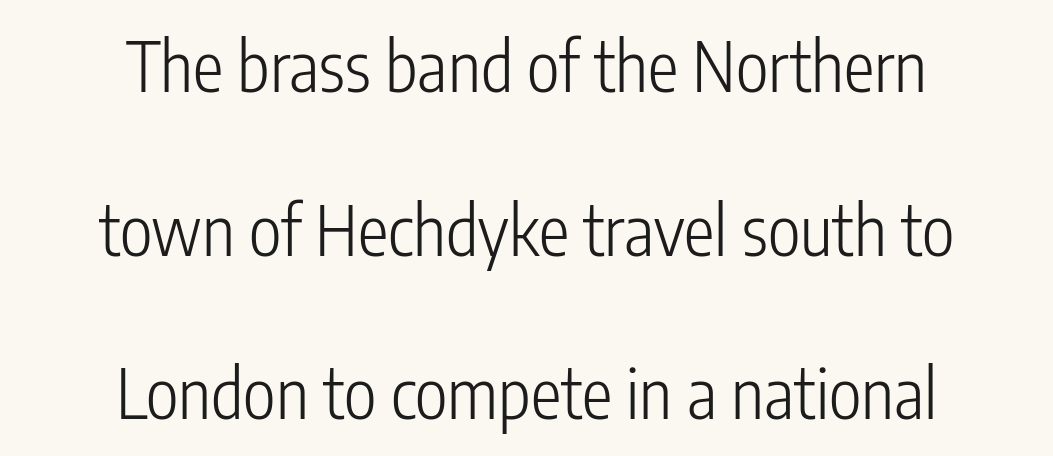
Q: Is the text bold? A: No.
Q: Is the text italic (slanted)? A: No, it is upright.
Q: Is the typeface a serif or a sans-serif typeface? A: Sans-serif.
Q: Is the text underlined? A: No.
Q: How is the paragraph aligned? A: Centered.
Q: Is the spacing between letters normal or unusually wide? A: Normal.
Q: Is the spacing between lines tight, normal or loose? A: Loose.
Q: Width (condensed, normal, or wide)? A: Condensed.
Q: Stroke contrast? A: Low.
Q: x-height? A: Medium.
Q: Monospaced? A: No.
